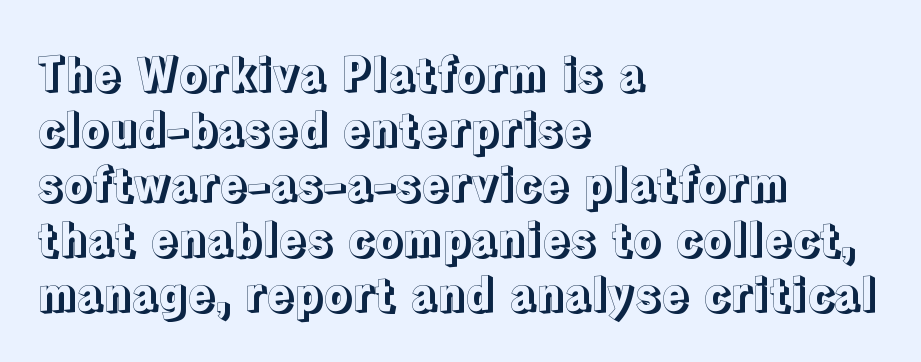
{"italic": "no", "width": "normal", "x_height": "medium", "monospaced": "no", "underline": "no", "align": "left", "line_spacing_ratio": 1.22, "letter_spacing": "normal", "letter_spacing_em": 0.0, "glyph_px": 45}
